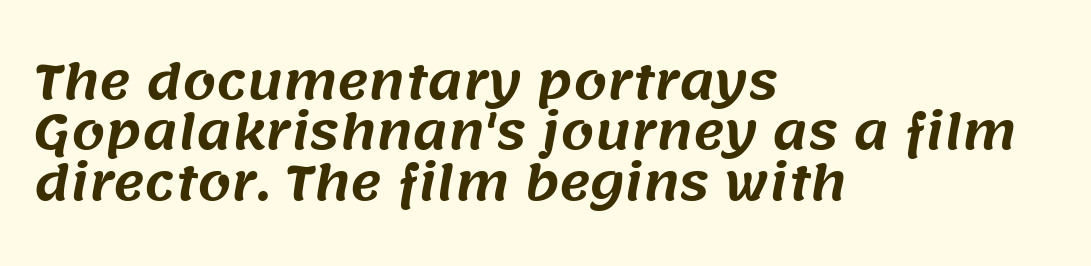
The image shows 48 px sans-serif type; set left-aligned, tight line spacing (1.05x), normal letter spacing, not underlined; medium stroke contrast and a large x-height.
